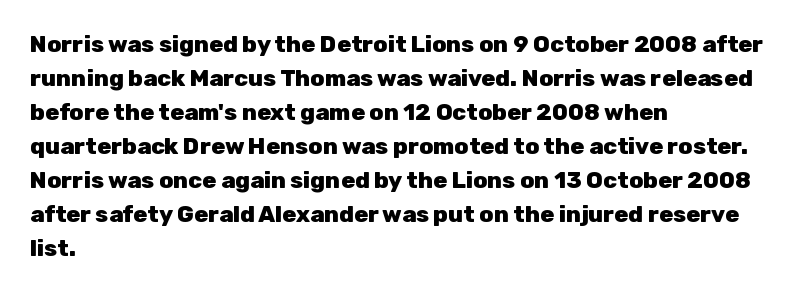
Q: Is the text bold? A: Yes.
Q: Is the text italic (slanted)? A: No, it is upright.
Q: Is the text underlined? A: No.
Q: How is the paragraph aligned? A: Left-aligned.
Q: Is the spacing between letters normal or unusually wide? A: Normal.
Q: Is the spacing between lines tight, normal or loose? A: Normal.
